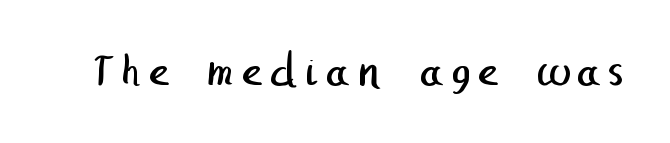
{"serif": "no", "bold": "no", "weight": "regular", "width": "normal", "stroke_contrast": "low", "x_height": "medium", "underline": "no", "glyph_px": 48}
